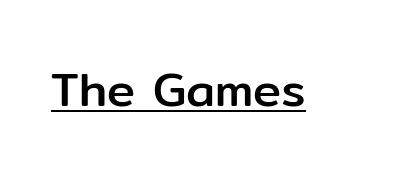
{"serif": "no", "italic": "no", "width": "normal", "stroke_contrast": "low", "x_height": "medium", "monospaced": "no", "underline": "yes", "letter_spacing": "normal", "letter_spacing_em": 0.0, "glyph_px": 47}
